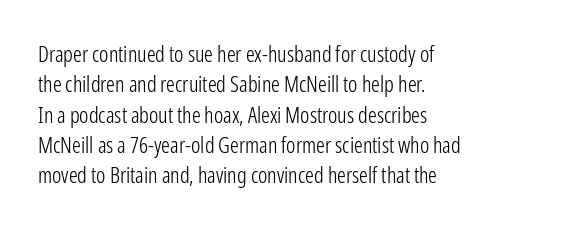
A quiet, ordinary-to-light weight characterises the typeface. The text block is weighted toward the left margin, trailing off unevenly rightward. This rendering leaves character spacing at its baseline value. Characters remain perfectly vertical along every line. The strip under each line holds only bare page.
